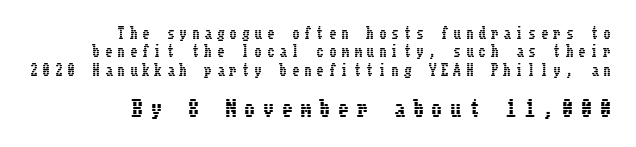
{"italic": "no", "underline": "no", "align": "right", "line_spacing": "normal", "line_spacing_ratio": 1.32, "letter_spacing": "wide", "letter_spacing_em": 0.39, "larger_block": "second", "size_ratio": 1.5, "glyph_px": 21}
